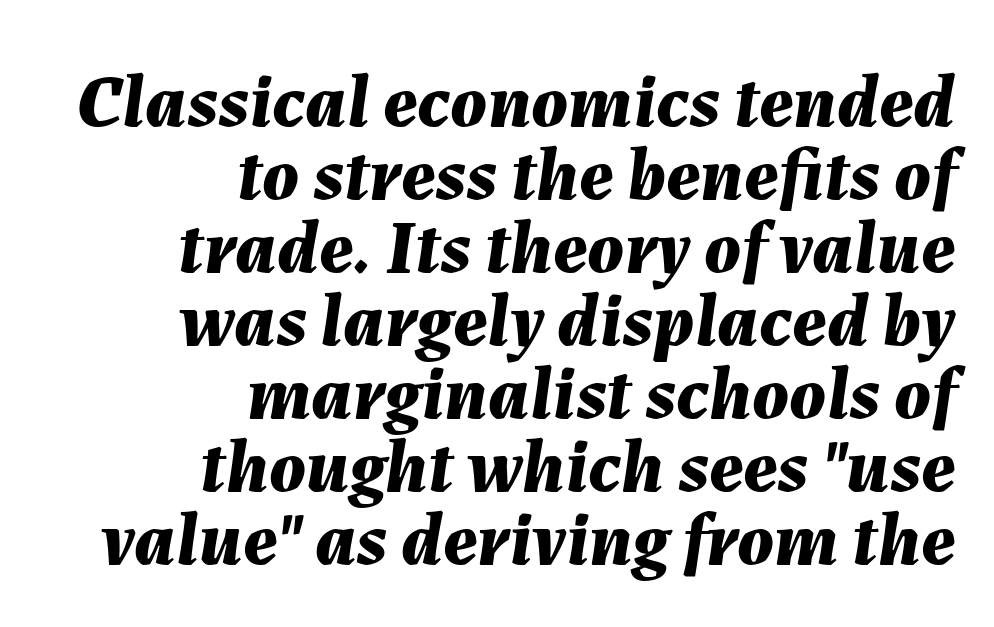
Q: Is the text bold? A: Yes.
Q: Is the text italic (slanted)? A: Yes, it leans right by about 7 degrees.
Q: Is the text underlined? A: No.
Q: How is the paragraph aligned? A: Right-aligned.
Q: Is the spacing between letters normal or unusually wide? A: Normal.
Q: Is the spacing between lines tight, normal or loose? A: Tight.
Q: Width (condensed, normal, or wide)? A: Normal.
Q: Stroke contrast? A: Medium.
Q: x-height? A: Medium.
Q: Monospaced? A: No.
